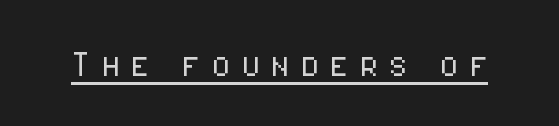
Compared with typical body copy, the letter spacing here is much looser. Classification — sans serif. A typesetter would call this proportional, since set widths differ per character. Heft: none added — not bold. Unlike italic type, these characters show no tilt at all. Is there an underline? Yes — a line sits under the letters.
